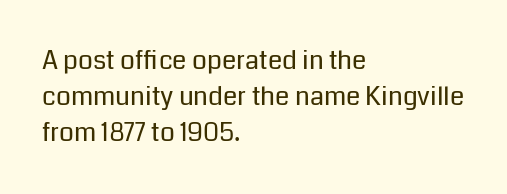
{"italic": "no", "bold": "no", "underline": "no", "align": "left", "line_spacing": "normal", "line_spacing_ratio": 1.39, "letter_spacing": "normal", "letter_spacing_em": 0.0, "glyph_px": 26}
